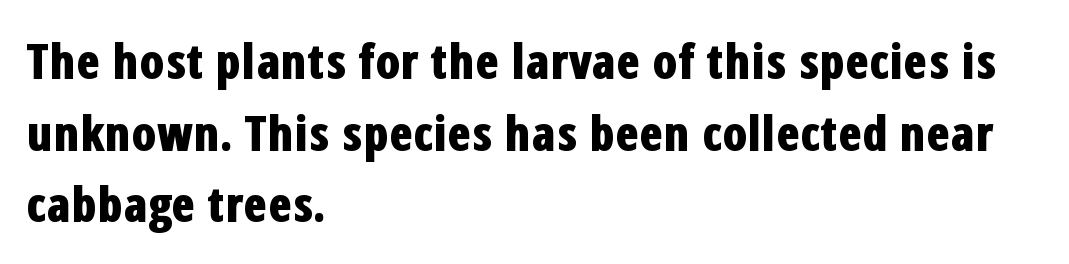
The image shows 49 px bold, condensed sans-serif type, upright; set left-aligned, normal line spacing (1.46x), normal letter spacing, not underlined; low stroke contrast and a medium x-height.
